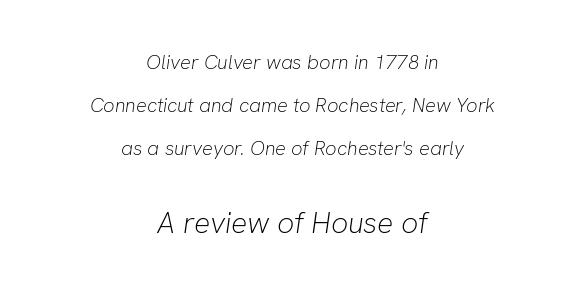
Q: Is the text bold? A: No.
Q: Is the text italic (slanted)? A: Yes, it leans right by about 8 degrees.
Q: Is the text underlined? A: No.
Q: How is the paragraph aligned? A: Centered.
Q: Is the spacing between letters normal or unusually wide? A: Normal.
Q: Is the spacing between lines tight, normal or loose? A: Loose.
Q: Which block of text is set in a larger size, the first (top) or the second (bottom)? A: The second (bottom) one.
Q: Width (condensed, normal, or wide)? A: Normal.
Q: Stroke contrast? A: Low.
Q: x-height? A: Medium.
Q: Monospaced? A: No.
